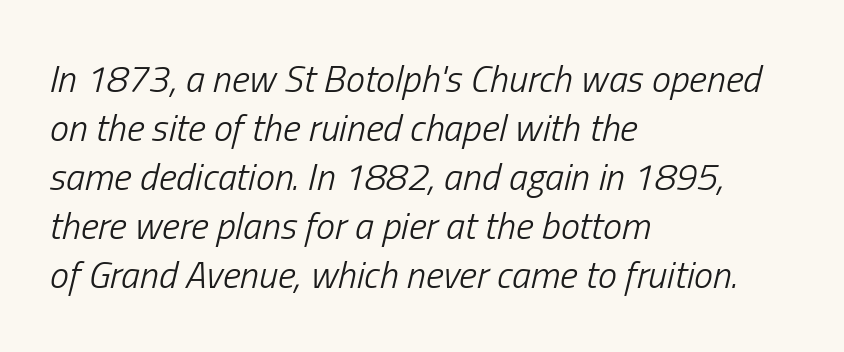
Q: Is the text bold? A: No.
Q: Is the text italic (slanted)? A: Yes, it leans right by about 13 degrees.
Q: Is the text underlined? A: No.
Q: How is the paragraph aligned? A: Left-aligned.
Q: Is the spacing between letters normal or unusually wide? A: Normal.
Q: Is the spacing between lines tight, normal or loose? A: Normal.
Q: Width (condensed, normal, or wide)? A: Condensed.
Q: Stroke contrast? A: Low.
Q: x-height? A: Medium.
Q: Monospaced? A: No.
